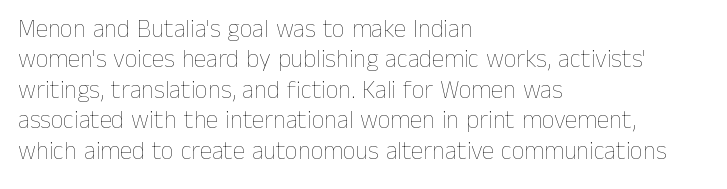
The image shows 25 px text type, upright; set left-aligned, line spacing 1.22x, normal letter spacing, not underlined.
